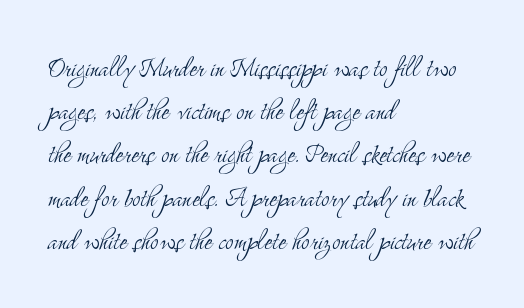
The image shows 32 px light, condensed serif type; set left-aligned, normal line spacing (1.35x), normal letter spacing, not underlined; medium stroke contrast and a small x-height.
